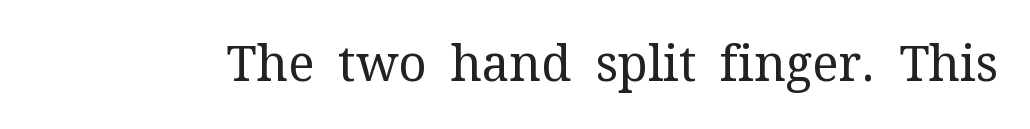
Looks like regular typesetting: each glyph gets only the width it needs. The face used here is rendered with its standard letterfit. Classification — serif. This is roman type, the default non-slanted kind. Is the stroke heavy? The answer is a plain regular-or-lighter. Only glyphs here, with clear space below each row.
